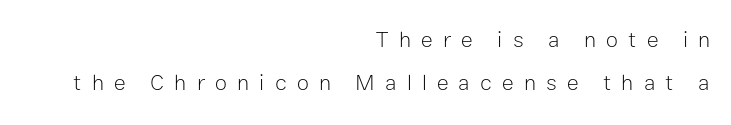
The image shows 22 px text type, upright; set right-aligned, loose line spacing (1.97x), unusually wide letter spacing (+0.46 em), not underlined.
